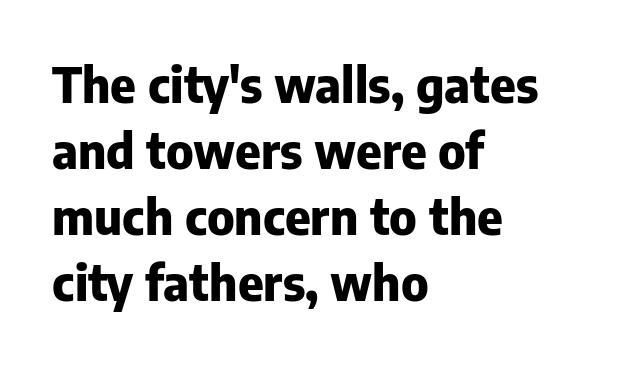
{"serif": "no", "italic": "no", "bold": "yes", "weight": "heavy", "width": "normal", "stroke_contrast": "low", "x_height": "medium", "monospaced": "no", "underline": "no", "align": "left", "line_spacing": "normal", "line_spacing_ratio": 1.35, "letter_spacing": "normal", "letter_spacing_em": 0.0, "glyph_px": 49}
